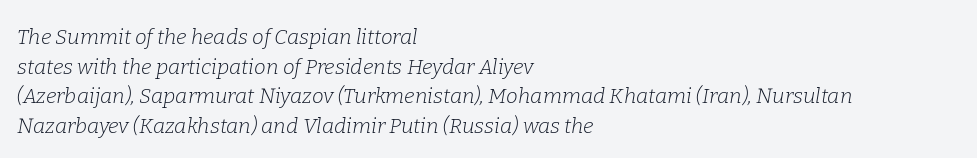
The image shows 21 px text type, italic (leaning right); set left-aligned, normal line spacing (1.41x), normal letter spacing, not underlined.
